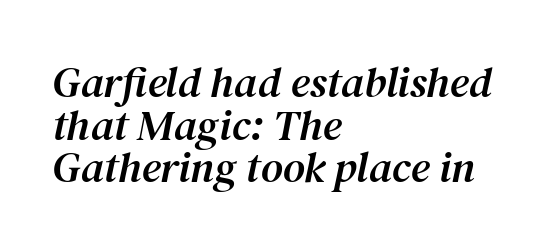
Whoever set this chose condensed vertical rhythm over breathing room. This sample uses plain, unmodified letter spacing. The letters carry serifs — small finishing strokes at the ends of their stems. The lines in this sample share a left origin and differ only in where they stop.
